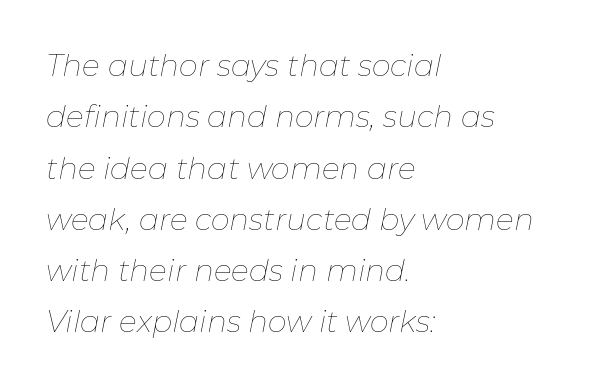
{"italic": "yes", "lean": "right", "slant_degrees": 11, "bold": "no", "weight": "thin", "width": "normal", "stroke_contrast": "low", "x_height": "medium", "monospaced": "no", "underline": "no", "align": "left", "line_spacing_ratio": 1.71, "letter_spacing": "normal", "letter_spacing_em": 0.0, "glyph_px": 30}
